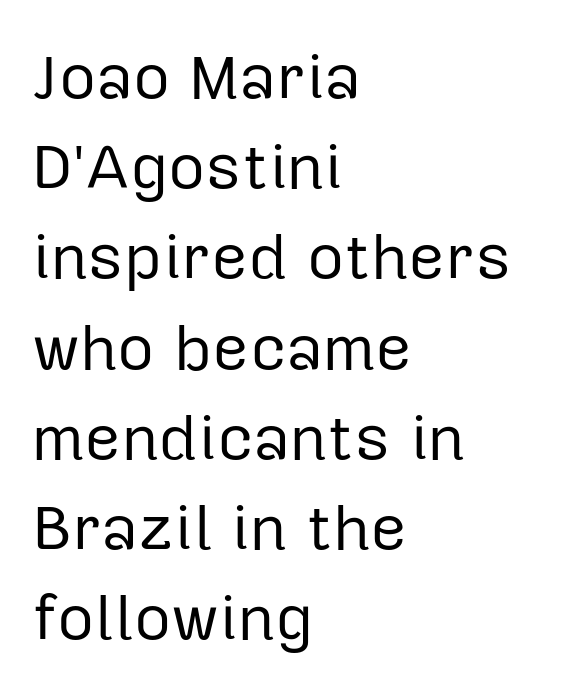
No extra tracking has been applied to these lines. Lines of text with bare space underneath. A sans-serif font was chosen for this passage. Honestly, the row spacing looks completely unremarkable. This rendering uses left alignment, leaving the right contour irregular.
